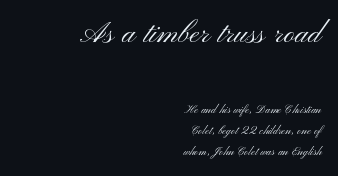
{"serif": "no", "bold": "no", "weight": "light", "width": "wide", "stroke_contrast": "medium", "x_height": "small", "monospaced": "no", "underline": "no", "align": "right", "line_spacing": "normal", "line_spacing_ratio": 1.49, "letter_spacing": "normal", "letter_spacing_em": 0.0, "larger_block": "first", "size_ratio": 2.71, "glyph_px": 38}
